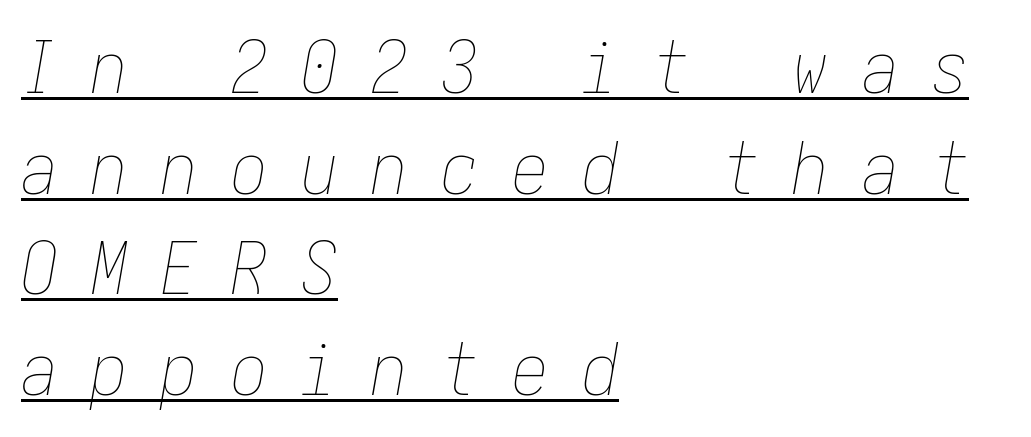
The image shows 73 px thin, condensed type, italic (leaning right); set left-aligned, normal line spacing (1.38x), unusually wide letter spacing (+0.46 em), underlined; low stroke contrast and a medium x-height.
